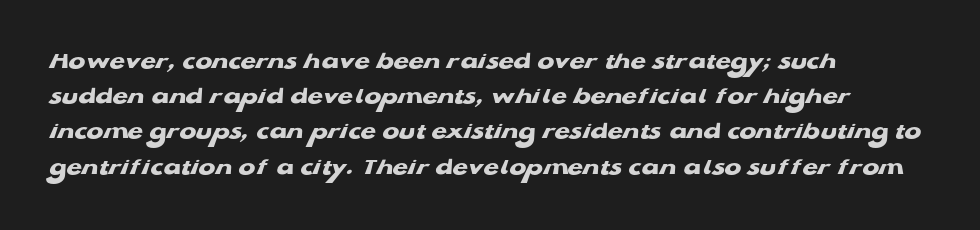
Underlining? Definitely not there. A full-strength bold gives these letters their thick strokes. The horizontal fit of the characters is conventional and even. These lines stack with their left ends in a neat column.
